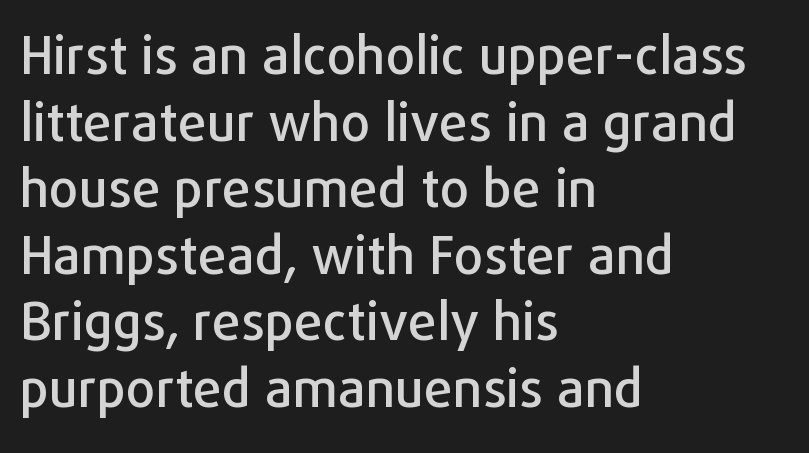
Q: Is the text italic (slanted)? A: No, it is upright.
Q: Is the typeface a serif or a sans-serif typeface? A: Sans-serif.
Q: Is the text underlined? A: No.
Q: How is the paragraph aligned? A: Left-aligned.
Q: Is the spacing between letters normal or unusually wide? A: Normal.
Q: Is the spacing between lines tight, normal or loose? A: Normal.
Q: Width (condensed, normal, or wide)? A: Normal.
Q: Stroke contrast? A: Low.
Q: x-height? A: Medium.
Q: Monospaced? A: No.
